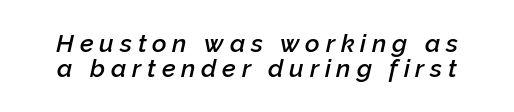
The image shows 25 px text type, italic (leaning right); set tight line spacing (1.02x), unusually wide letter spacing (+0.23 em), not underlined.
